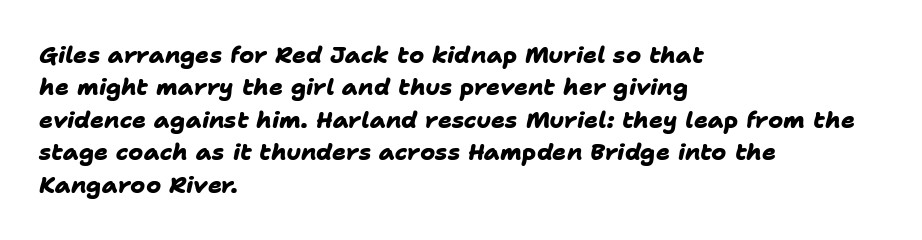
Q: Is the text bold? A: Yes.
Q: Is the text underlined? A: No.
Q: How is the paragraph aligned? A: Left-aligned.
Q: Is the spacing between letters normal or unusually wide? A: Normal.
Q: Is the spacing between lines tight, normal or loose? A: Normal.
